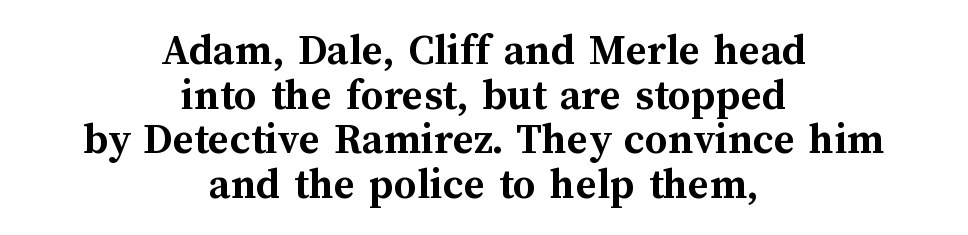
{"italic": "no", "bold": "yes", "weight": "semibold", "width": "normal", "stroke_contrast": "medium", "x_height": "medium", "monospaced": "no", "underline": "no", "align": "center", "line_spacing": "tight", "line_spacing_ratio": 0.99, "letter_spacing": "normal", "letter_spacing_em": 0.0, "glyph_px": 45}
